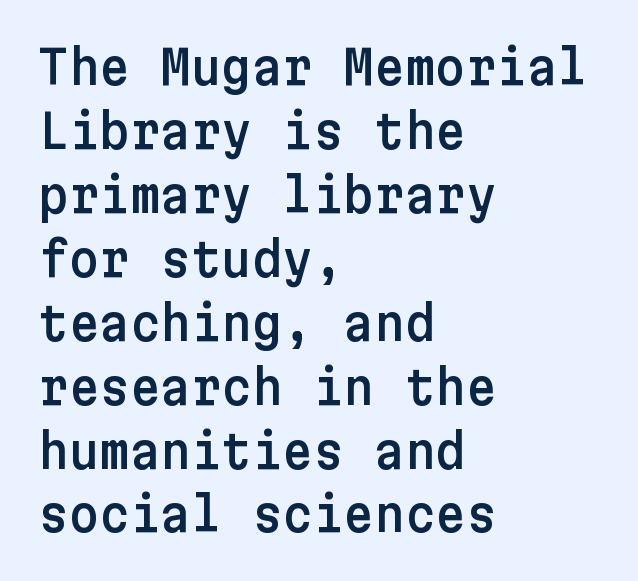
Q: Is the text italic (slanted)? A: No, it is upright.
Q: Is the typeface a serif or a sans-serif typeface? A: Sans-serif.
Q: Is the text underlined? A: No.
Q: How is the paragraph aligned? A: Left-aligned.
Q: Is the spacing between letters normal or unusually wide? A: Normal.
Q: Is the spacing between lines tight, normal or loose? A: Normal.
Q: Width (condensed, normal, or wide)? A: Normal.
Q: Stroke contrast? A: Low.
Q: x-height? A: Medium.
